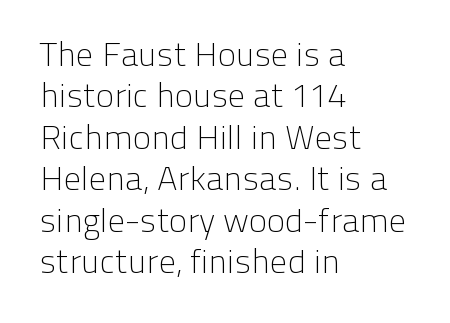
{"serif": "no", "italic": "no", "bold": "no", "weight": "light", "width": "normal", "stroke_contrast": "low", "x_height": "medium", "monospaced": "no", "underline": "no", "align": "left", "line_spacing_ratio": 1.22, "letter_spacing": "normal", "letter_spacing_em": 0.0, "glyph_px": 34}
